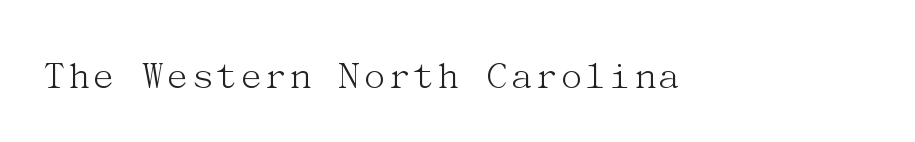
The image shows 42 px light serif type, upright; set normal letter spacing, not underlined; medium stroke contrast and a medium x-height.
